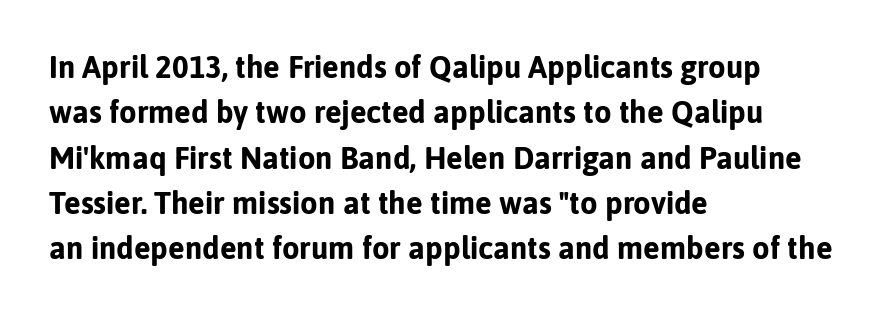
This block has exactly the height ordinary leading produces. In terms of letterspacing, this is plain default setting. You can tell from the bare stems that sans-serif type was used. Quick note: not italic, upright. Each row of text sits above clean, open space. You could not count columns in this text — the font is proportionally spaced.
